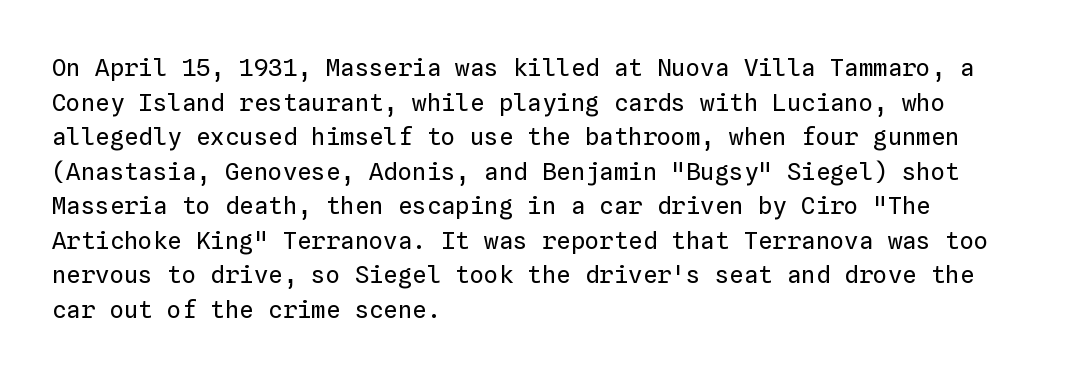
Q: Is the text bold? A: No.
Q: Is the text italic (slanted)? A: No, it is upright.
Q: Is the text underlined? A: No.
Q: How is the paragraph aligned? A: Left-aligned.
Q: Is the spacing between letters normal or unusually wide? A: Normal.
Q: Is the spacing between lines tight, normal or loose? A: Normal.
